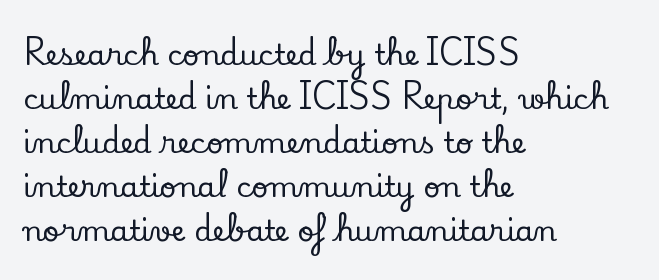
Descenders hang freely into open space. Honestly, the letter spacing is just normal — you wouldn't notice it. The lines are quadded left. The specimen reads as upright at a glance.
